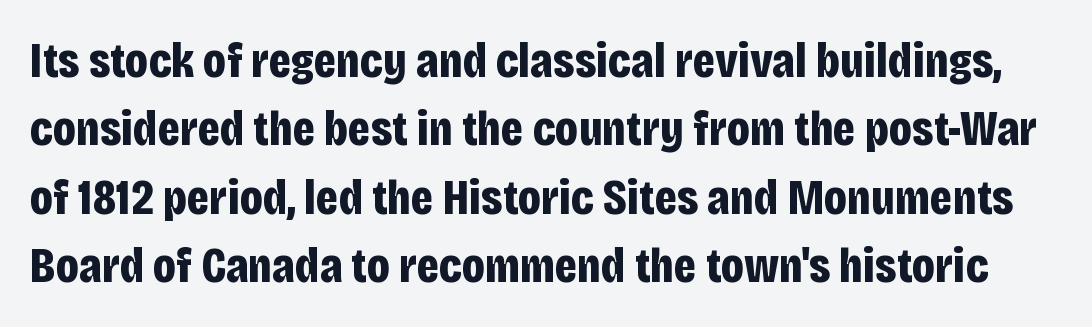
The image shows 50 px bold, condensed sans-serif type, upright; set normal line spacing (1.37x), normal letter spacing, not underlined; low stroke contrast and a large x-height.
